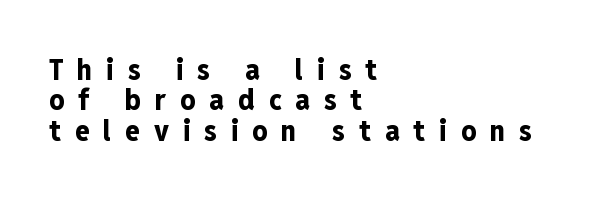
Q: Is the text bold? A: Yes.
Q: Is the text italic (slanted)? A: No, it is upright.
Q: Is the typeface a serif or a sans-serif typeface? A: Sans-serif.
Q: Is the text underlined? A: No.
Q: How is the paragraph aligned? A: Left-aligned.
Q: Is the spacing between letters normal or unusually wide? A: Unusually wide.
Q: Is the spacing between lines tight, normal or loose? A: Tight.
Q: Width (condensed, normal, or wide)? A: Condensed.
Q: Stroke contrast? A: Low.
Q: x-height? A: Medium.
Q: Monospaced? A: No.
